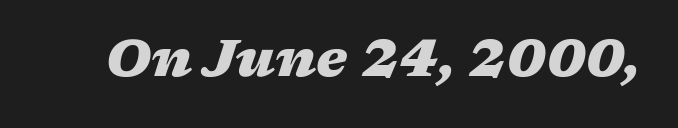
{"italic": "yes", "lean": "right", "slant_degrees": 17, "bold": "yes", "weight": "heavy", "width": "wide", "stroke_contrast": "medium", "x_height": "medium", "monospaced": "no", "underline": "no", "letter_spacing": "normal", "letter_spacing_em": 0.0, "glyph_px": 53}
